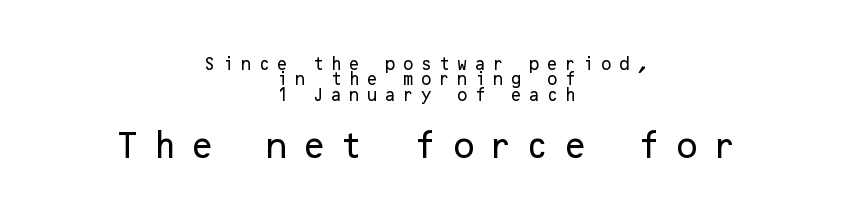
Vertically, the passage feels compressed, each row crowding the next. You get the small type first, then a jump to larger type. Glance below the letters and you will spot only blank space. Alignment: centered.
